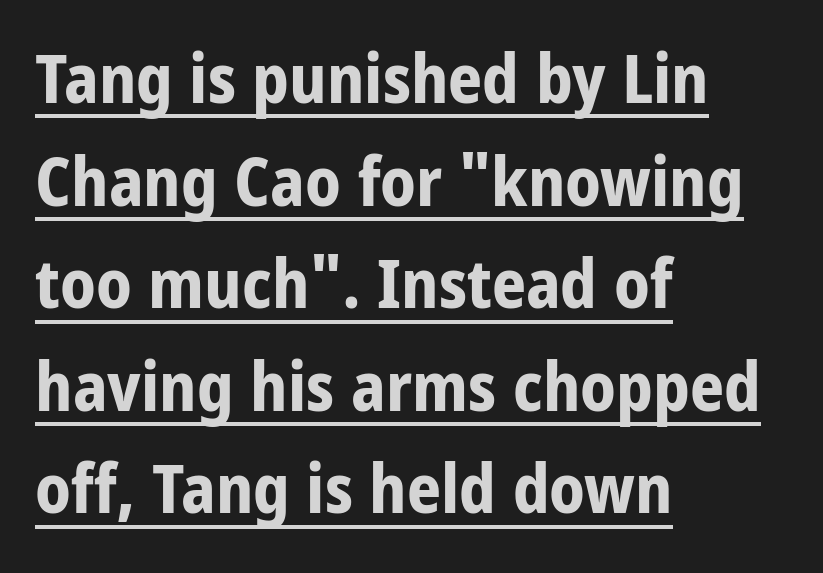
The image shows 67 px bold, condensed sans-serif type, upright; set left-aligned, normal line spacing (1.53x), normal letter spacing, underlined; low stroke contrast and a large x-height.
